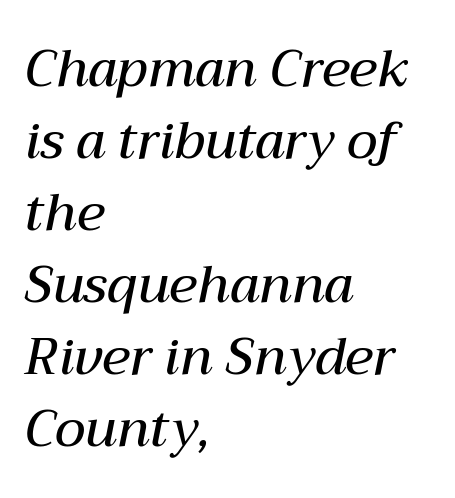
Q: Is the text bold? A: Semi-bold.
Q: Is the text italic (slanted)? A: Yes, it leans right by about 12 degrees.
Q: Is the text underlined? A: No.
Q: How is the paragraph aligned? A: Left-aligned.
Q: Is the spacing between letters normal or unusually wide? A: Normal.
Q: Is the spacing between lines tight, normal or loose? A: Normal.
Q: Width (condensed, normal, or wide)? A: Normal.
Q: Stroke contrast? A: Medium.
Q: x-height? A: Medium.
Q: Monospaced? A: No.
